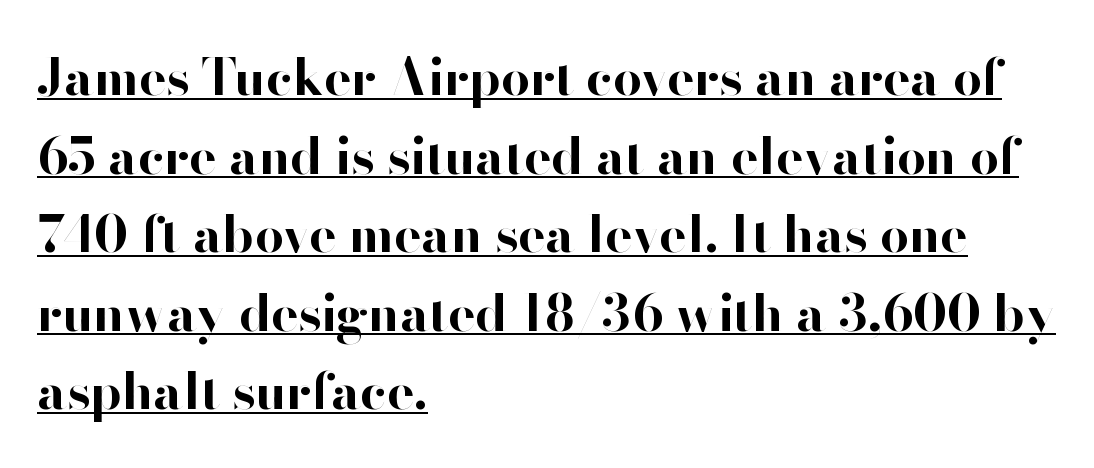
{"serif": "no", "italic": "no", "bold": "yes", "weight": "bold", "width": "normal", "stroke_contrast": "high", "x_height": "small", "monospaced": "no", "underline": "yes", "align": "left", "line_spacing": "normal", "line_spacing_ratio": 1.54, "letter_spacing": "normal", "letter_spacing_em": 0.0, "glyph_px": 51}
